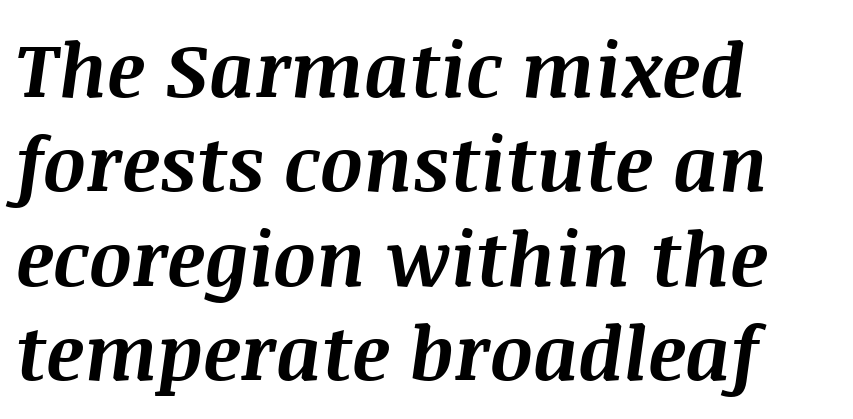
{"italic": "yes", "lean": "right", "slant_degrees": 8, "bold": "yes", "weight": "bold", "width": "normal", "stroke_contrast": "medium", "x_height": "large", "monospaced": "no", "underline": "no", "align": "left", "line_spacing": "normal", "line_spacing_ratio": 1.26, "letter_spacing": "normal", "letter_spacing_em": 0.0, "glyph_px": 75}
